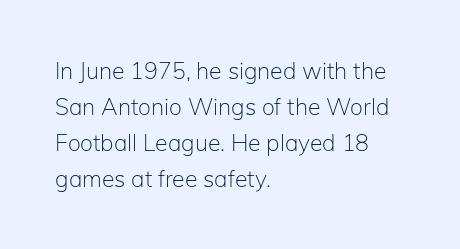
Q: Is the text bold? A: No.
Q: Is the text italic (slanted)? A: No, it is upright.
Q: Is the text underlined? A: No.
Q: How is the paragraph aligned? A: Left-aligned.
Q: Is the spacing between letters normal or unusually wide? A: Normal.
Q: Is the spacing between lines tight, normal or loose? A: Normal.
